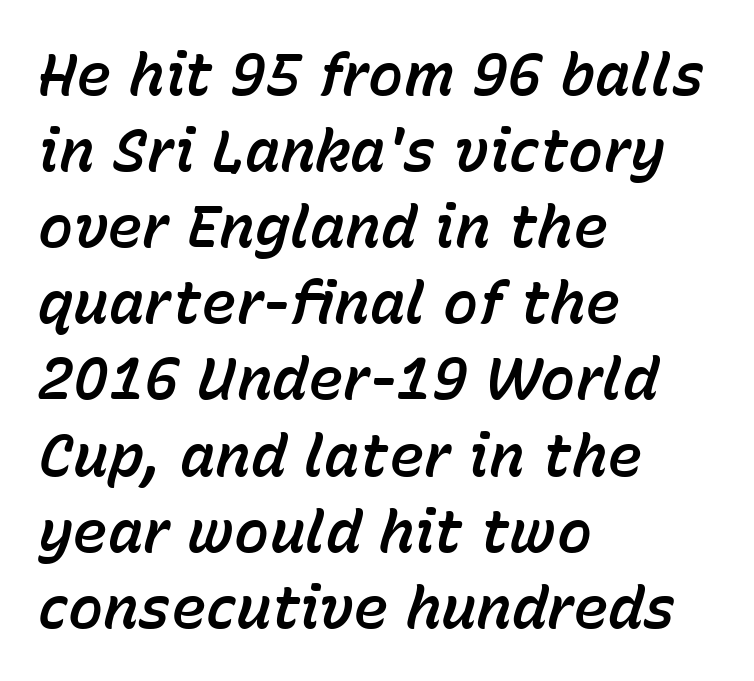
Q: Is the text italic (slanted)? A: Yes, it leans right by about 15 degrees.
Q: Is the text underlined? A: No.
Q: How is the paragraph aligned? A: Left-aligned.
Q: Is the spacing between letters normal or unusually wide? A: Normal.
Q: Is the spacing between lines tight, normal or loose? A: Normal.
Q: Width (condensed, normal, or wide)? A: Normal.
Q: Stroke contrast? A: Low.
Q: x-height? A: Medium.
Q: Monospaced? A: No.
